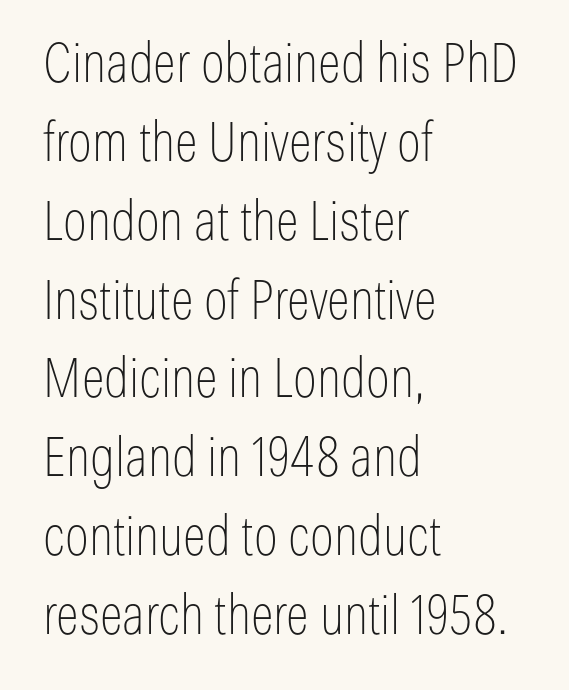
Q: Is the text bold? A: No.
Q: Is the text italic (slanted)? A: No, it is upright.
Q: Is the typeface a serif or a sans-serif typeface? A: Sans-serif.
Q: Is the text underlined? A: No.
Q: How is the paragraph aligned? A: Left-aligned.
Q: Is the spacing between letters normal or unusually wide? A: Normal.
Q: Is the spacing between lines tight, normal or loose? A: Normal.
Q: Width (condensed, normal, or wide)? A: Condensed.
Q: Stroke contrast? A: Low.
Q: x-height? A: Medium.
Q: Monospaced? A: No.
